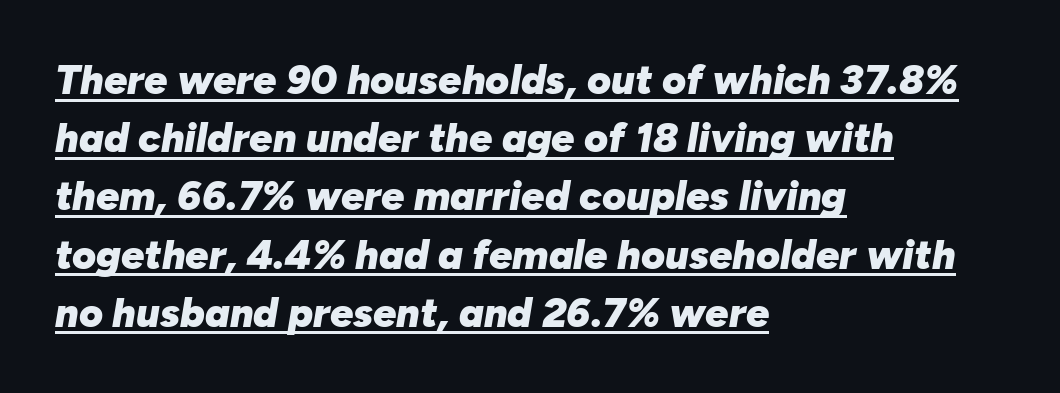
The image shows 41 px heavy type, italic (leaning right); set left-aligned, normal line spacing (1.42x), normal letter spacing, underlined; low stroke contrast and a medium x-height.
